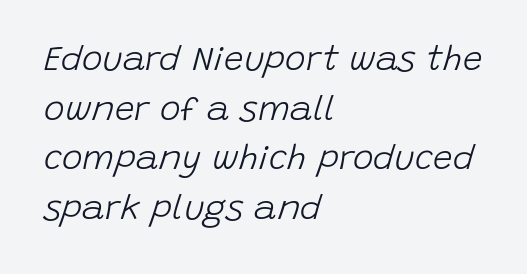
{"italic": "yes", "lean": "right", "slant_degrees": 15, "bold": "no", "weight": "light", "width": "normal", "stroke_contrast": "low", "x_height": "large", "monospaced": "no", "underline": "no", "align": "left", "line_spacing": "normal", "line_spacing_ratio": 1.42, "letter_spacing": "normal", "letter_spacing_em": 0.0, "glyph_px": 35}
